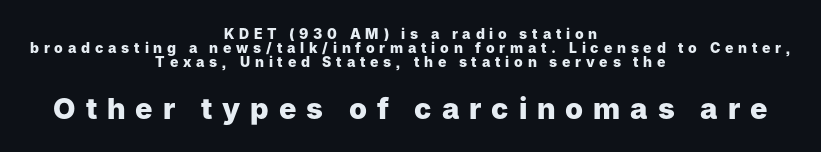
Quick note: underline off. The typography opts for an upright posture over an oblique one. Does the type have serifs? No, each stem ends abruptly. One-word summary of the alignment: center. Does the leading feel generous? Not at all — it's pinched. Each word looks stretched out because of the extra space between its letters.
